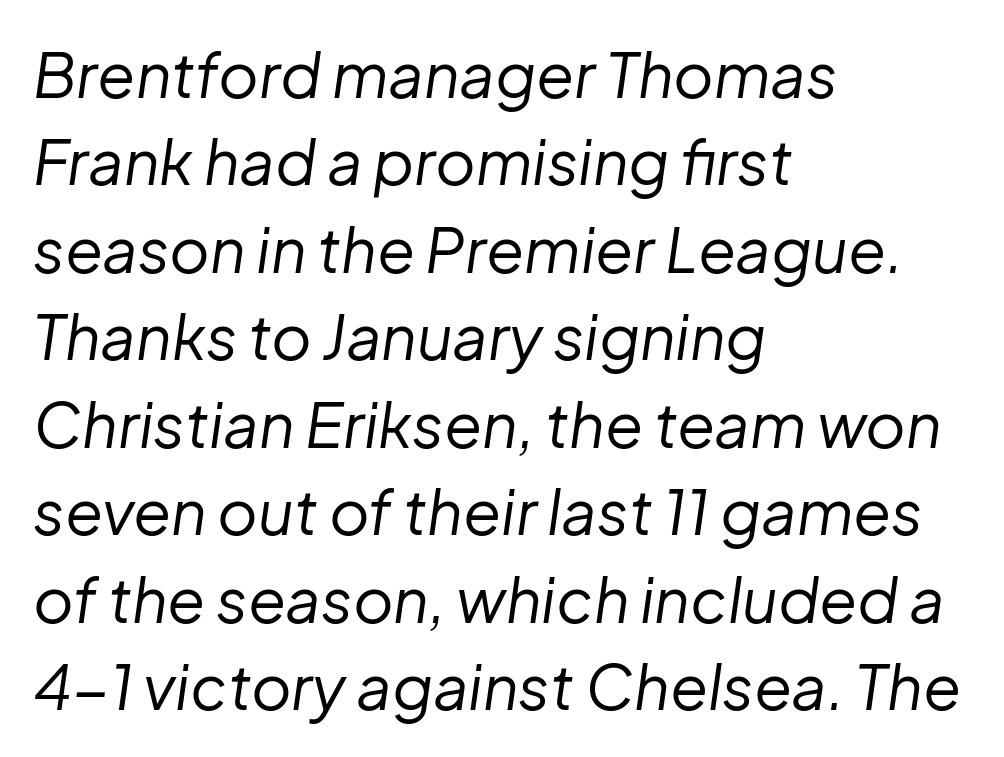
The lines sit at an ordinary, default distance from one another. The string is rendered with underlining switched off. This rendering uses left alignment, leaving the right contour irregular. Does extra space separate the letters? No, they use regular spacing.
